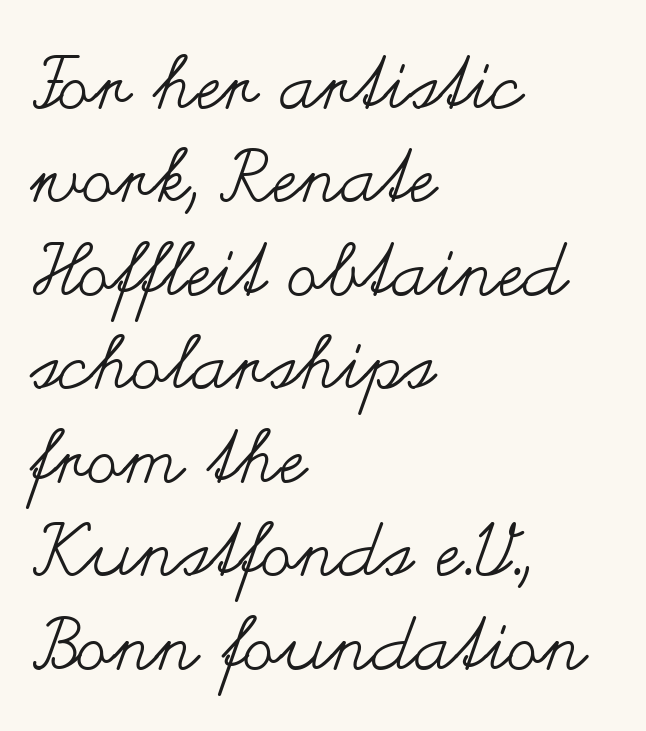
The image shows 73 px regular-weight, wide type; set left-aligned, normal line spacing (1.28x), normal letter spacing, not underlined; medium stroke contrast and a small x-height.
